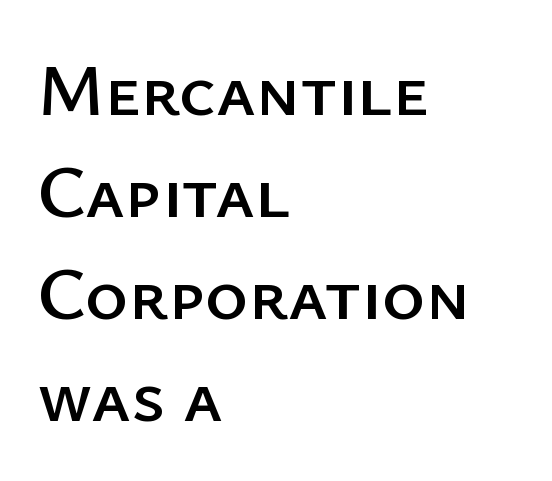
{"serif": "no", "italic": "no", "width": "normal", "stroke_contrast": "low", "x_height": "medium", "monospaced": "no", "underline": "no", "align": "left", "line_spacing": "normal", "line_spacing_ratio": 1.38, "letter_spacing": "normal", "letter_spacing_em": 0.0, "glyph_px": 74}
